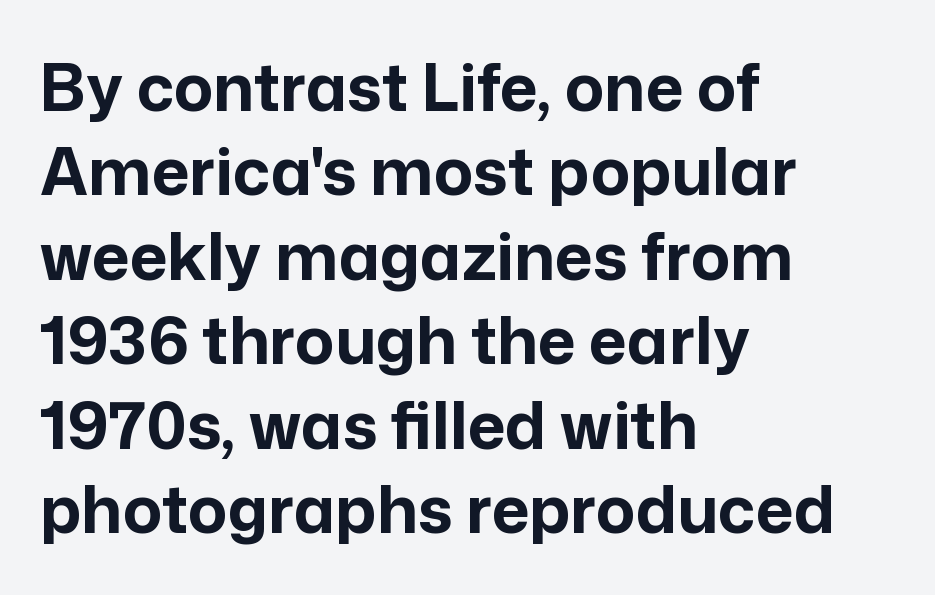
The image shows 65 px bold sans-serif type, upright; set left-aligned, normal line spacing (1.3x), normal letter spacing, not underlined; low stroke contrast and a medium x-height.
